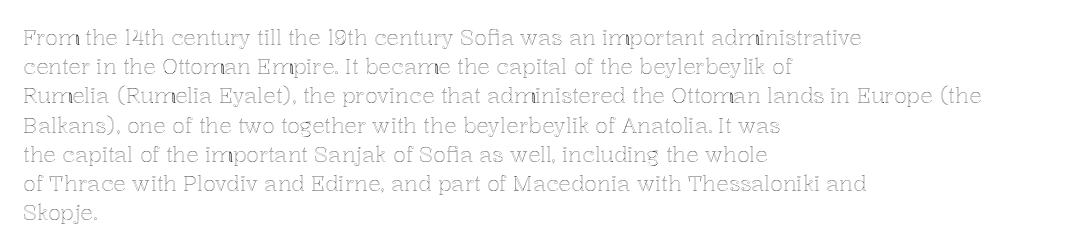
Q: Is the text italic (slanted)? A: No, it is upright.
Q: Is the text underlined? A: No.
Q: How is the paragraph aligned? A: Left-aligned.
Q: Is the spacing between letters normal or unusually wide? A: Normal.
Q: Is the spacing between lines tight, normal or loose? A: Normal.
